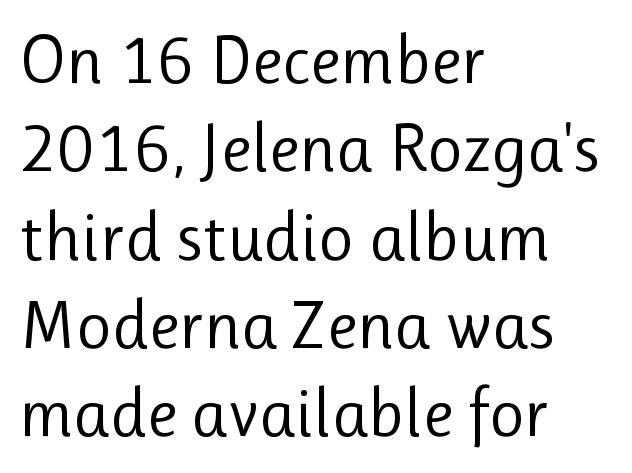
Q: Is the text bold? A: No.
Q: Is the text italic (slanted)? A: No, it is upright.
Q: Is the typeface a serif or a sans-serif typeface? A: Sans-serif.
Q: Is the text underlined? A: No.
Q: How is the paragraph aligned? A: Left-aligned.
Q: Is the spacing between letters normal or unusually wide? A: Normal.
Q: Is the spacing between lines tight, normal or loose? A: Normal.
Q: Width (condensed, normal, or wide)? A: Normal.
Q: Stroke contrast? A: Low.
Q: x-height? A: Medium.
Q: Monospaced? A: No.
